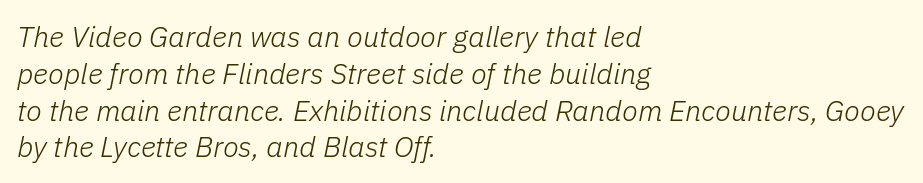
{"italic": "yes", "lean": "right", "slant_degrees": 11, "bold": "no", "weight": "light", "width": "normal", "stroke_contrast": "low", "x_height": "medium", "monospaced": "no", "underline": "no", "align": "left", "line_spacing": "normal", "line_spacing_ratio": 1.27, "letter_spacing": "normal", "letter_spacing_em": 0.0, "glyph_px": 29}
